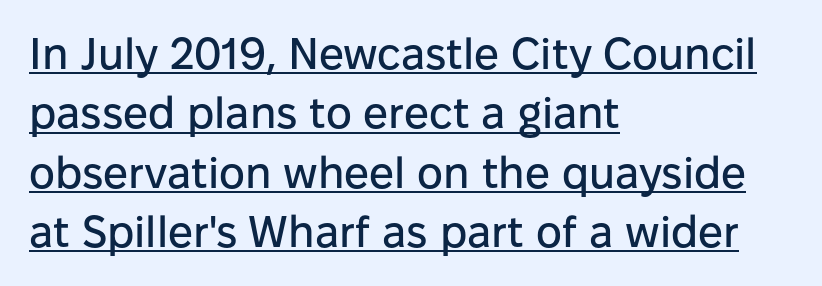
The axis of the letterforms is exactly vertical. The horizontal fit of the characters is conventional and even. The passage shown is typed in a proportional face where columns would drift. The passage is arranged the way most books set body copy — flush left.
